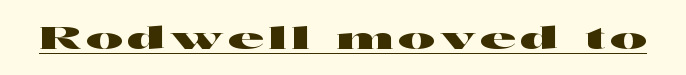
{"serif": "no", "italic": "no", "width": "wide", "stroke_contrast": "high", "x_height": "medium", "monospaced": "no", "underline": "yes", "glyph_px": 31}
